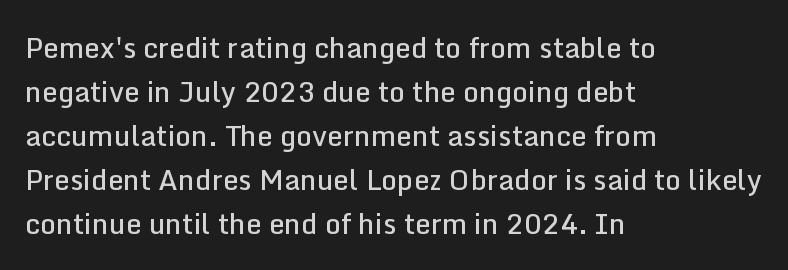
Q: Is the text bold? A: Semi-bold.
Q: Is the text italic (slanted)? A: No, it is upright.
Q: Is the typeface a serif or a sans-serif typeface? A: Sans-serif.
Q: Is the text underlined? A: No.
Q: How is the paragraph aligned? A: Left-aligned.
Q: Is the spacing between letters normal or unusually wide? A: Normal.
Q: Is the spacing between lines tight, normal or loose? A: Normal.
Q: Width (condensed, normal, or wide)? A: Normal.
Q: Stroke contrast? A: Low.
Q: x-height? A: Medium.
Q: Monospaced? A: No.
